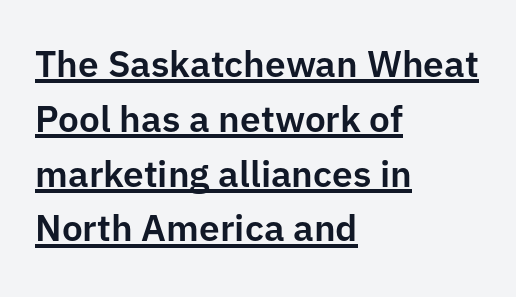
The image shows 37 px sans-serif type, upright; set left-aligned, normal line spacing (1.48x), normal letter spacing, underlined; low stroke contrast and a medium x-height.
